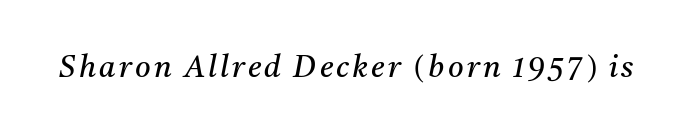
In terms of posture, this sample is oblique. A typesetter would call this proportional, since set widths differ per character. This reads as an unemphasized weight, regular at the heaviest. The passage shown is typeset with a serif family. Bare-footed words on every line.
